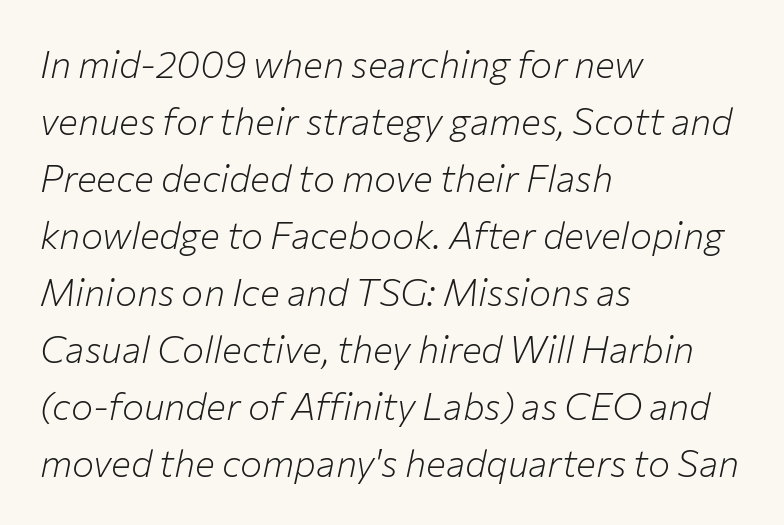
{"italic": "yes", "lean": "right", "slant_degrees": 12, "bold": "no", "weight": "light", "width": "normal", "stroke_contrast": "low", "x_height": "medium", "monospaced": "no", "underline": "no", "align": "left", "line_spacing": "normal", "line_spacing_ratio": 1.54, "letter_spacing": "normal", "letter_spacing_em": 0.0, "glyph_px": 37}
